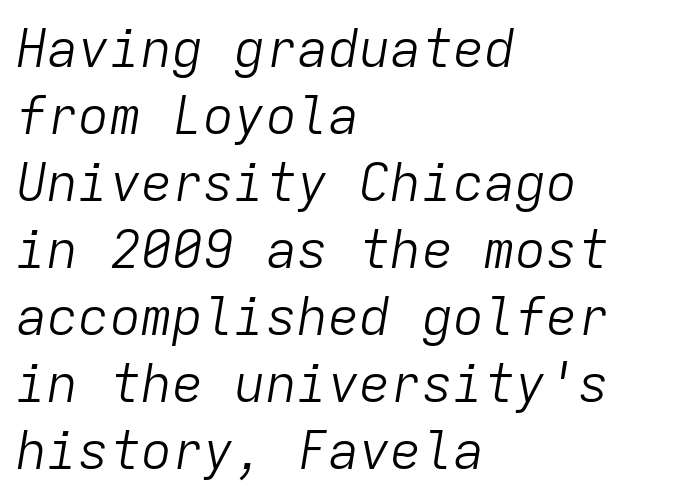
Summary of weight: not heavy and not bold. The rendering applies a slant to the glyphs. What's the leading like? Ordinary, nothing unusual. Where is the straight margin? On the left. The glyphs are unaccompanied by any horizontal stroke below them.
